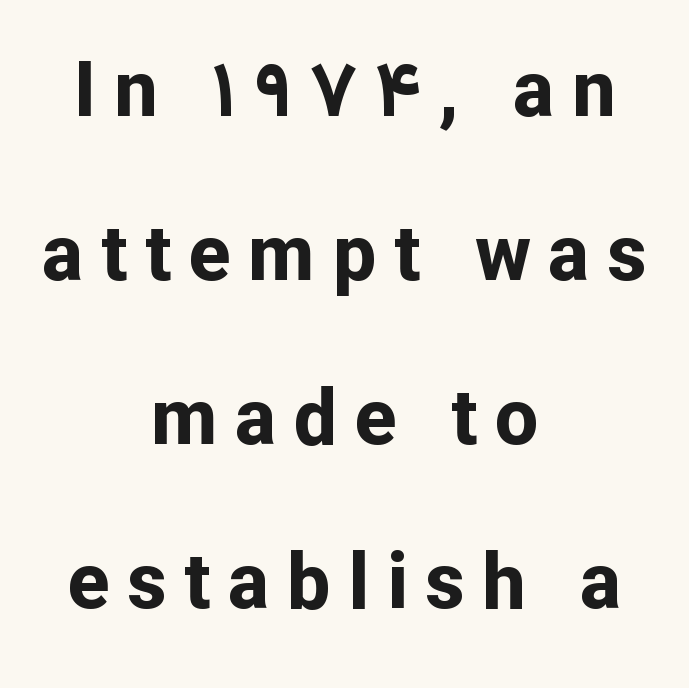
The letters are spread apart with noticeably loose tracking. Strokes here are thick enough to call this a true bold. Characters remain perfectly vertical along every line. The passage shown is typed in a proportional face where columns would drift. The text was rendered using a sans face with plain stroke endings.
